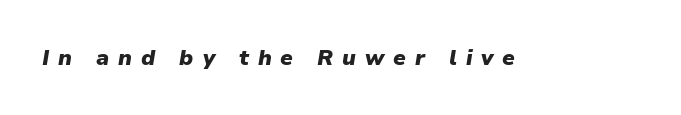
{"italic": "yes", "lean": "right", "slant_degrees": 9, "bold": "yes", "underline": "no", "letter_spacing": "wide", "letter_spacing_em": 0.4, "glyph_px": 22}
